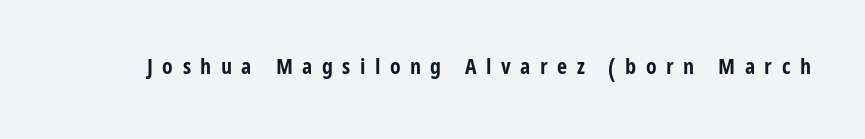
The gap between lines stays unmarked. Ascenders rise straight up at ninety degrees. These lines have a slow, spaced-out rhythm from letter to letter. Notice how thick the strokes are: this is what a full bold looks like.
